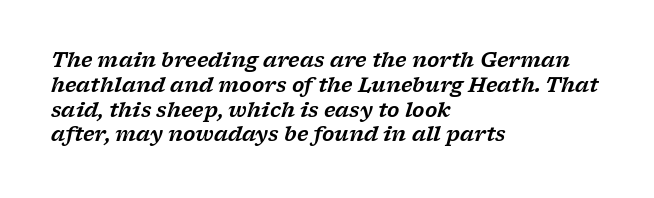
The image shows 20 px text type, italic (leaning right); set left-aligned, line spacing 1.24x, normal letter spacing, not underlined.
